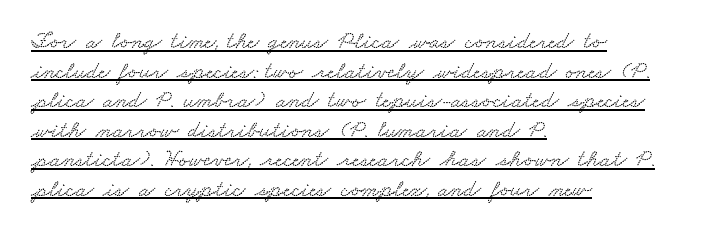
The image shows 24 px text type; set left-aligned, line spacing 1.23x, normal letter spacing, underlined.
